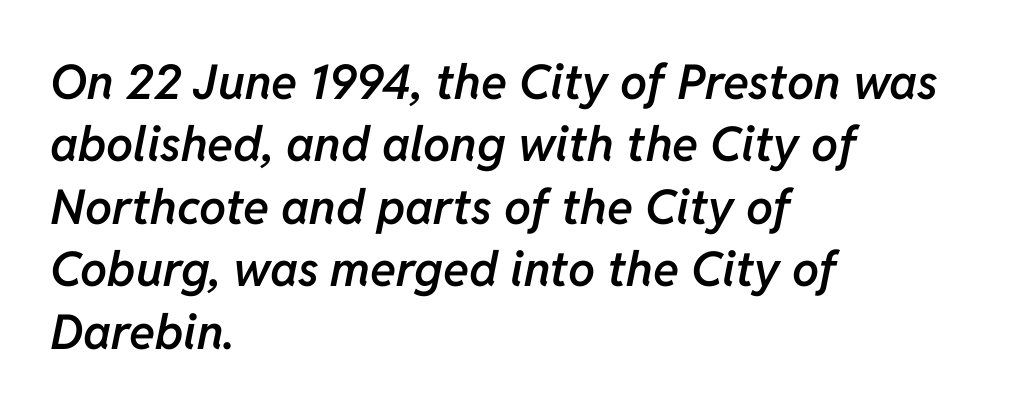
The image shows 48 px semibold type, italic (leaning right); set left-aligned, normal line spacing (1.3x), normal letter spacing, not underlined; low stroke contrast and a medium x-height.
